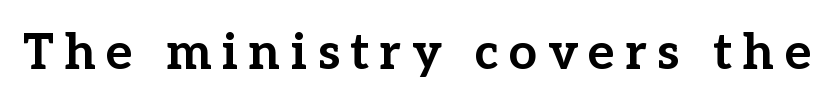
{"serif": "yes", "italic": "no", "bold": "yes", "weight": "bold", "width": "normal", "stroke_contrast": "low", "x_height": "medium", "monospaced": "no", "underline": "no", "letter_spacing": "wide", "letter_spacing_em": 0.21, "glyph_px": 50}
